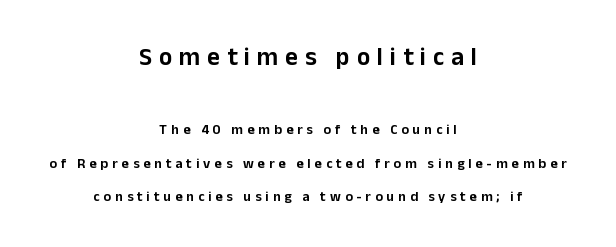
Summary of vertical rhythm: relaxed, with wide interline spacing. Tracking value appears strongly positive — letters spread wide. A clean baseline with only descenders dipping below it. Quick note: not italic, upright.
